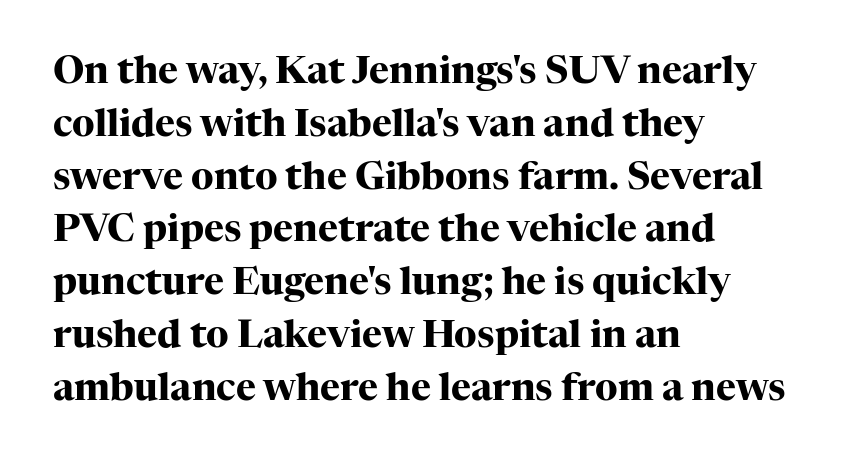
The image shows 38 px heavy serif type, upright; set left-aligned, normal line spacing (1.39x), normal letter spacing, not underlined; high stroke contrast and a medium x-height.
